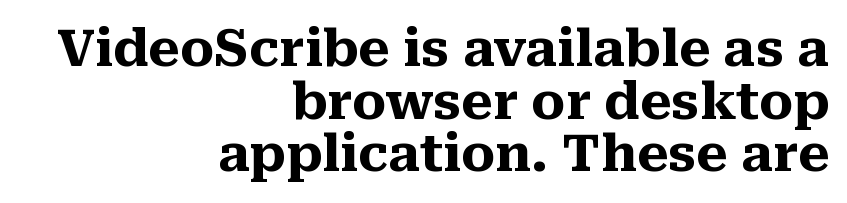
These lines huddle together more closely than default settings would place them. Each letter keeps its own natural width here, so spacing adapts to shape. Compared with typical body copy, the letter spacing here is the same. The area under the type is left untouched. You can tell from the footed stems that serif type was used.
